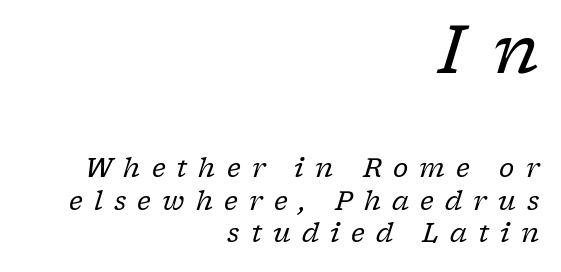
{"serif": "yes", "italic": "yes", "lean": "right", "slant_degrees": 17, "bold": "no", "weight": "regular", "width": "normal", "stroke_contrast": "low", "x_height": "medium", "monospaced": "no", "underline": "no", "align": "right", "line_spacing": "normal", "line_spacing_ratio": 1.25, "letter_spacing": "wide", "letter_spacing_em": 0.43, "larger_block": "first", "size_ratio": 2.54, "glyph_px": 66}
